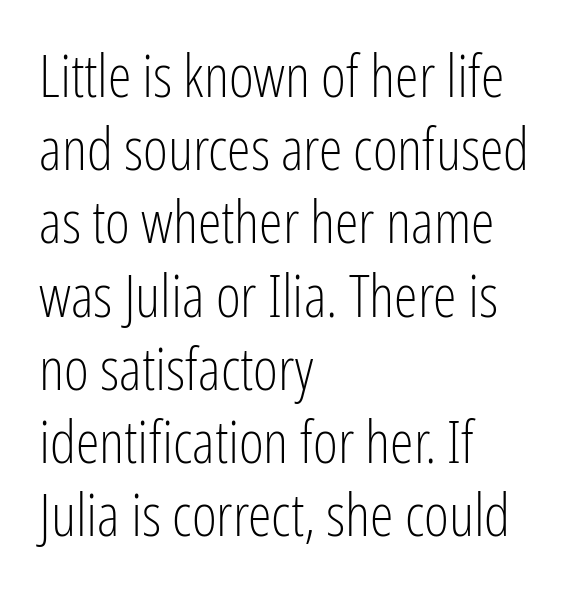
The image shows 60 px light, condensed sans-serif type, upright; set left-aligned, line spacing 1.22x, normal letter spacing, not underlined; low stroke contrast and a medium x-height.
